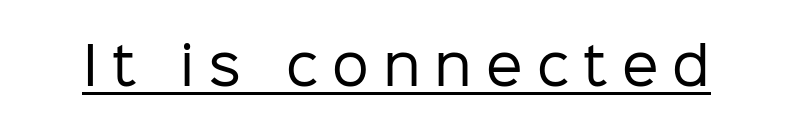
Q: Is the text bold? A: No.
Q: Is the text italic (slanted)? A: No, it is upright.
Q: Is the typeface a serif or a sans-serif typeface? A: Sans-serif.
Q: Is the text underlined? A: Yes.
Q: Is the spacing between letters normal or unusually wide? A: Unusually wide.
Q: Width (condensed, normal, or wide)? A: Normal.
Q: Stroke contrast? A: Low.
Q: x-height? A: Medium.
Q: Monospaced? A: No.
